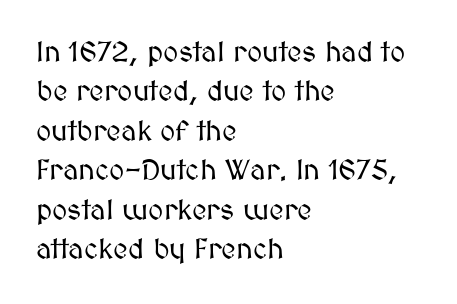
Leftover space on each line is placed entirely after the last word. Anything drawn beneath the words? Only blank space. Is the letter spacing exaggerated? No — it looks like the ordinary default. Character widths vary here, with narrow letters taking less room than wide ones.
